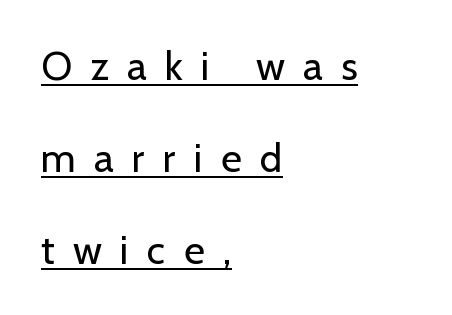
Q: Is the text bold? A: No.
Q: Is the text italic (slanted)? A: No, it is upright.
Q: Is the typeface a serif or a sans-serif typeface? A: Sans-serif.
Q: Is the text underlined? A: Yes.
Q: How is the paragraph aligned? A: Left-aligned.
Q: Is the spacing between letters normal or unusually wide? A: Unusually wide.
Q: Is the spacing between lines tight, normal or loose? A: Loose.
Q: Width (condensed, normal, or wide)? A: Normal.
Q: Stroke contrast? A: Low.
Q: x-height? A: Medium.
Q: Monospaced? A: No.
